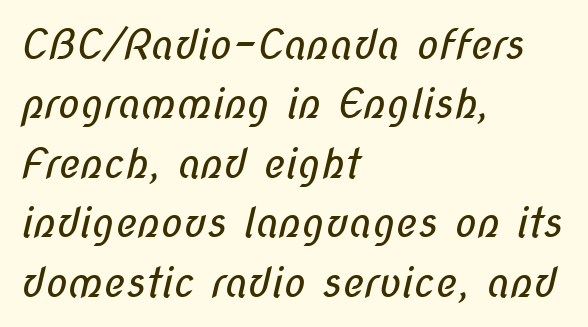
Is the type heavy? It reads as light-to-regular instead. In terms of leading, this rendering sits right in the middle. The type family on display is of the sans-serif kind. There is no visible air inserted between adjacent glyphs.
